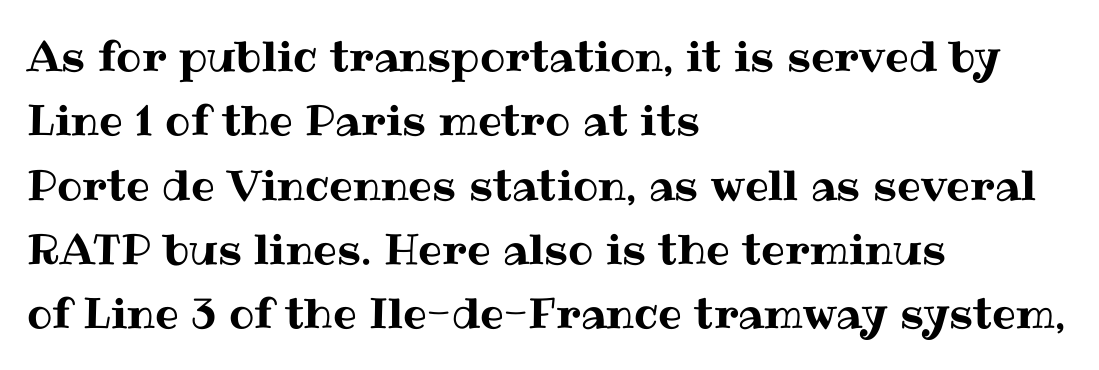
The image shows 42 px text type, upright; set left-aligned, normal line spacing (1.53x), normal letter spacing, not underlined; medium stroke contrast and a medium x-height.
